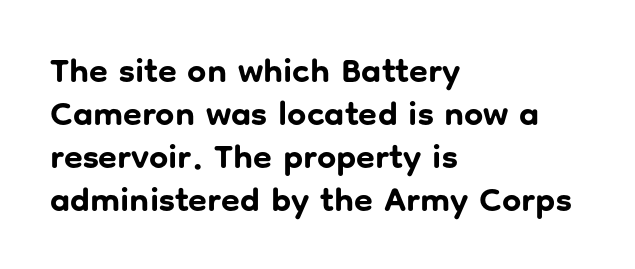
Every character sits straight up, as roman type does. Looks like regular typesetting: each glyph gets only the width it needs. Left-aligned paragraph, ragged on the right. Are there feet on the stems? There aren't — it's a sans. You'd pick this weight for a headline — it's a proper bold.
